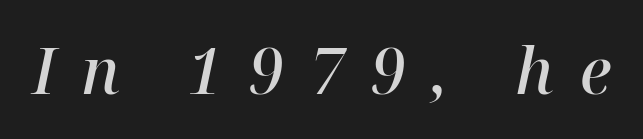
{"serif": "yes", "italic": "yes", "lean": "right", "slant_degrees": 12, "bold": "semi", "weight": "semibold", "width": "normal", "stroke_contrast": "high", "x_height": "medium", "monospaced": "no", "underline": "no", "letter_spacing": "wide", "letter_spacing_em": 0.41, "glyph_px": 63}
